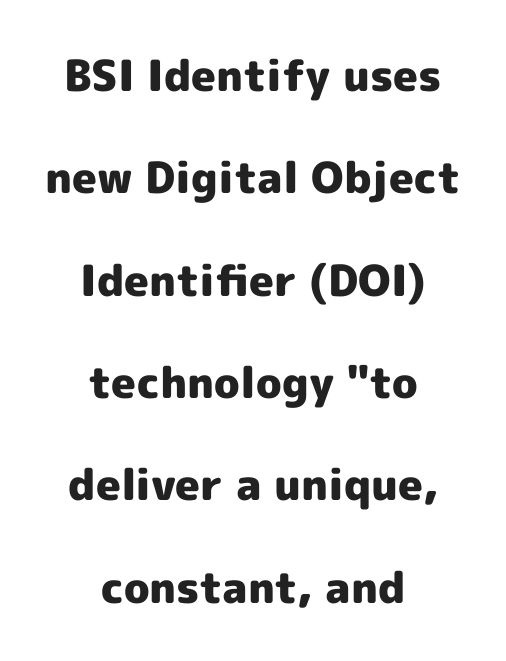
{"serif": "no", "italic": "no", "bold": "yes", "weight": "heavy", "width": "normal", "x_height": "medium", "monospaced": "no", "underline": "no", "align": "center", "line_spacing": "loose", "line_spacing_ratio": 2.38, "letter_spacing": "normal", "letter_spacing_em": 0.0, "glyph_px": 43}
